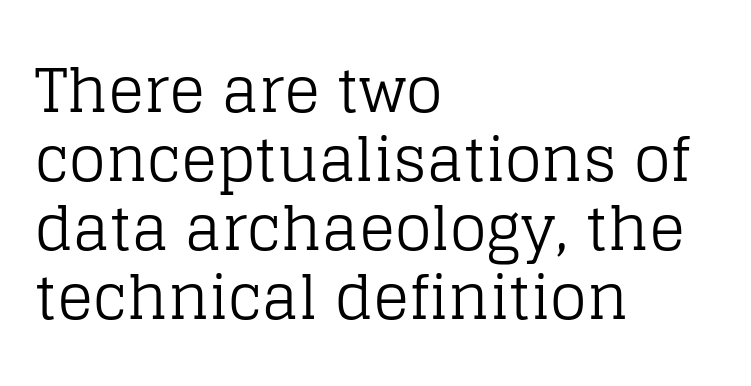
It's the straight-up-and-down kind of type. The designer went with a serif here, giving each stem small feet. Is this a fixed-width face? No — the glyphs have proportional, varying widths. The tracking reads as untouched default to a designer's eye.
